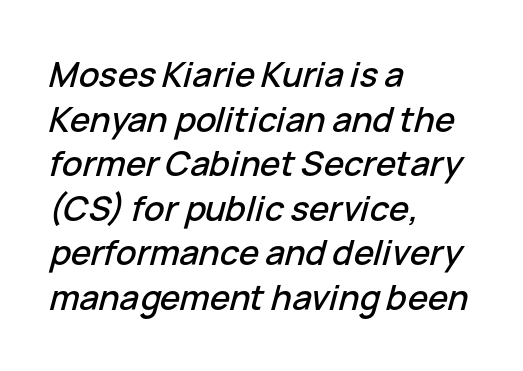
Q: Is the text italic (slanted)? A: Yes, it leans right by about 15 degrees.
Q: Is the text underlined? A: No.
Q: How is the paragraph aligned? A: Left-aligned.
Q: Is the spacing between letters normal or unusually wide? A: Normal.
Q: Is the spacing between lines tight, normal or loose? A: Normal.
Q: Width (condensed, normal, or wide)? A: Normal.
Q: Stroke contrast? A: Low.
Q: x-height? A: Medium.
Q: Monospaced? A: No.
